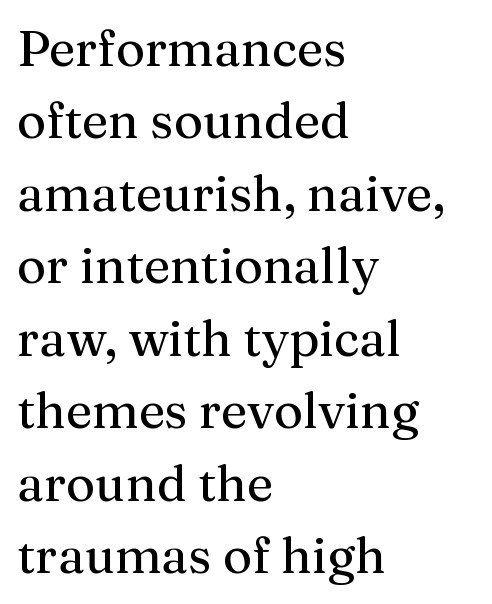
{"serif": "yes", "italic": "no", "width": "normal", "stroke_contrast": "medium", "x_height": "medium", "monospaced": "no", "underline": "no", "align": "left", "line_spacing": "normal", "line_spacing_ratio": 1.45, "letter_spacing": "normal", "letter_spacing_em": 0.0, "glyph_px": 50}
